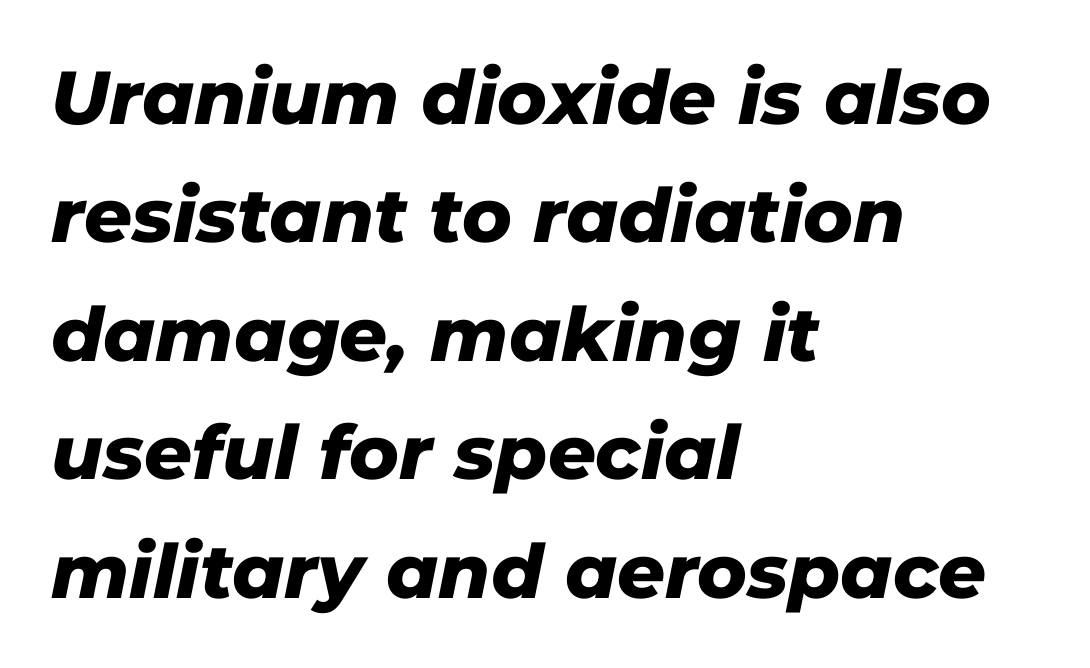
Q: Is the text bold? A: Yes.
Q: Is the text italic (slanted)? A: Yes, it leans right by about 11 degrees.
Q: Is the text underlined? A: No.
Q: How is the paragraph aligned? A: Left-aligned.
Q: Is the spacing between letters normal or unusually wide? A: Normal.
Q: Is the spacing between lines tight, normal or loose? A: Normal.
Q: Width (condensed, normal, or wide)? A: Normal.
Q: Stroke contrast? A: Low.
Q: x-height? A: Medium.
Q: Monospaced? A: No.
